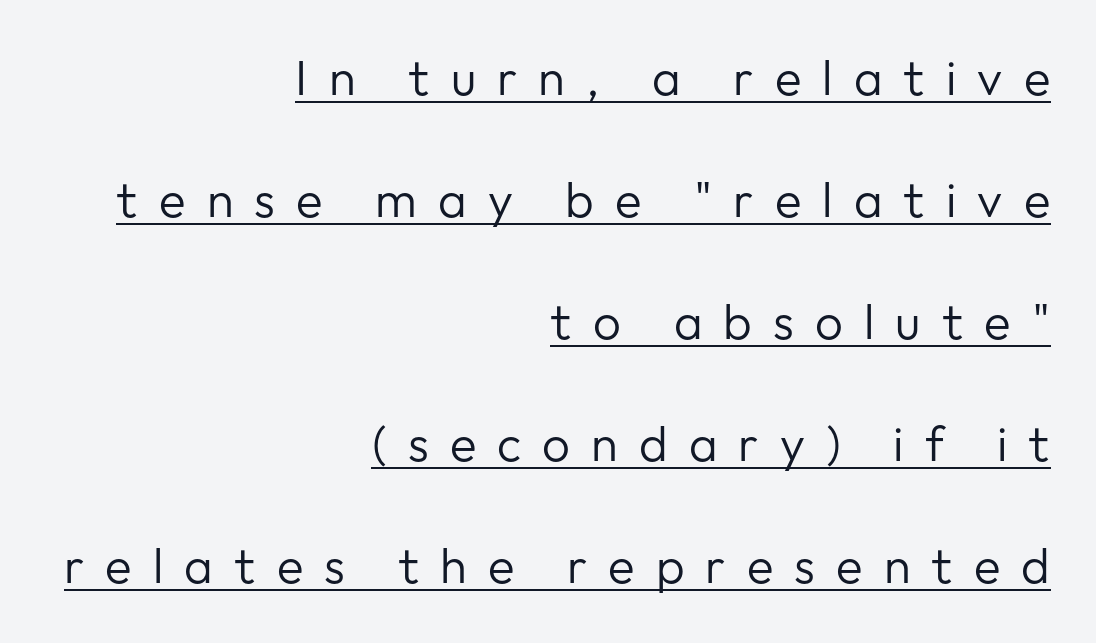
No chunkiness to these letters — they're not bold. The face used here is proportionally spaced, like ordinary book or web type. The gaps between neighbouring characters are conspicuously large. Reading down the block, your eye finds every line finishing at a fixed right position. Every character sits straight up, as roman type does. Notice the wide empty band between every row — that's loose leading.
